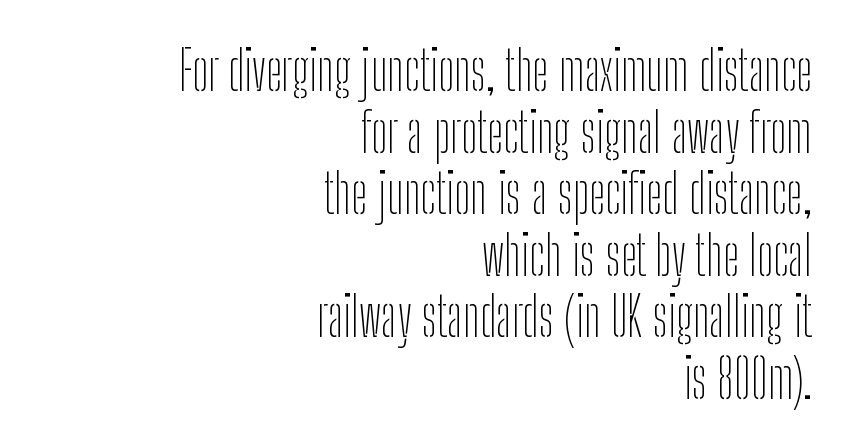
The image shows 54 px thin, condensed sans-serif type, upright; set right-aligned, tight line spacing (1.14x), normal letter spacing, not underlined; low stroke contrast and a medium x-height.
